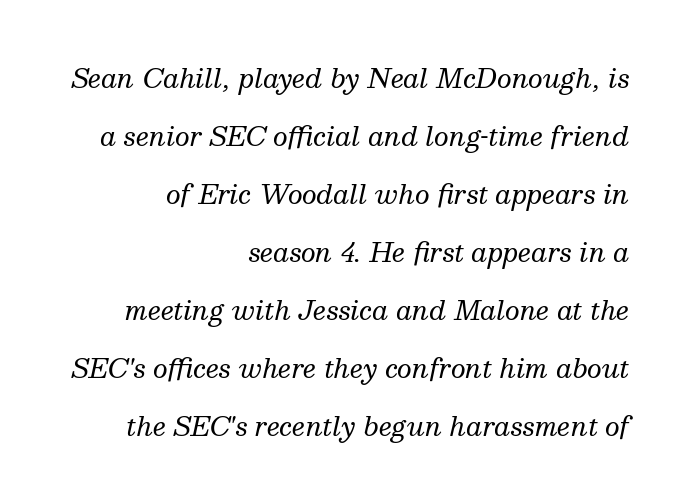
Caption: multi-line text, flush right, ragged left. This reads as an unemphasized weight, regular at the heaviest. The specimen omits any rule beneath the text block's lines. The rendering applies a slant to the glyphs. The line-height multiplier appears high, well above default. Here the glyphs are tracked normally, forming tight word shapes.
